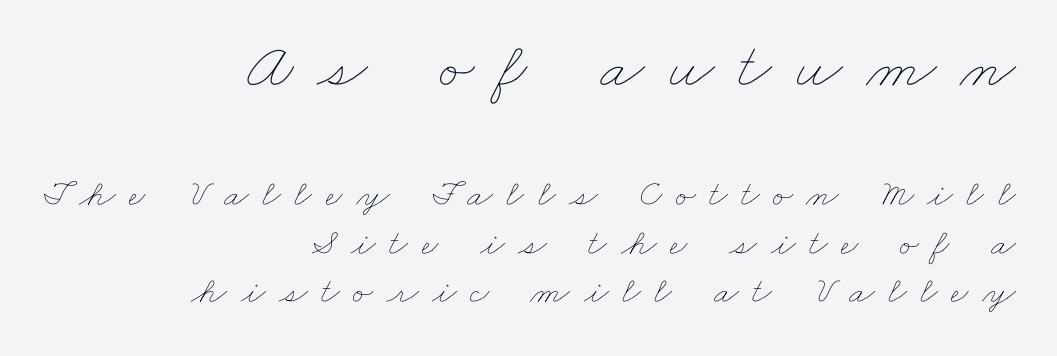
The image shows 65 px thin, wide type; set right-aligned, normal line spacing (1.32x), unusually wide letter spacing (+0.36 em), not underlined; the first (top) block is 1.76x larger; low stroke contrast and a small x-height.
